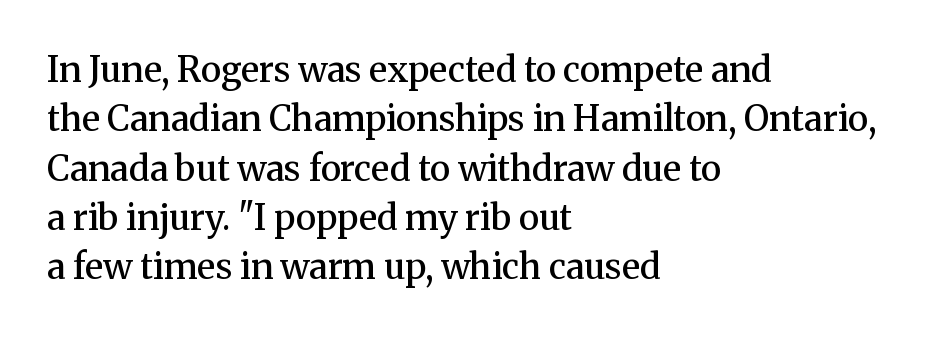
Q: Is the text bold? A: Semi-bold.
Q: Is the text italic (slanted)? A: No, it is upright.
Q: Is the typeface a serif or a sans-serif typeface? A: Serif.
Q: Is the text underlined? A: No.
Q: How is the paragraph aligned? A: Left-aligned.
Q: Is the spacing between letters normal or unusually wide? A: Normal.
Q: Is the spacing between lines tight, normal or loose? A: Normal.
Q: Width (condensed, normal, or wide)? A: Normal.
Q: Stroke contrast? A: Medium.
Q: x-height? A: Medium.
Q: Monospaced? A: No.
